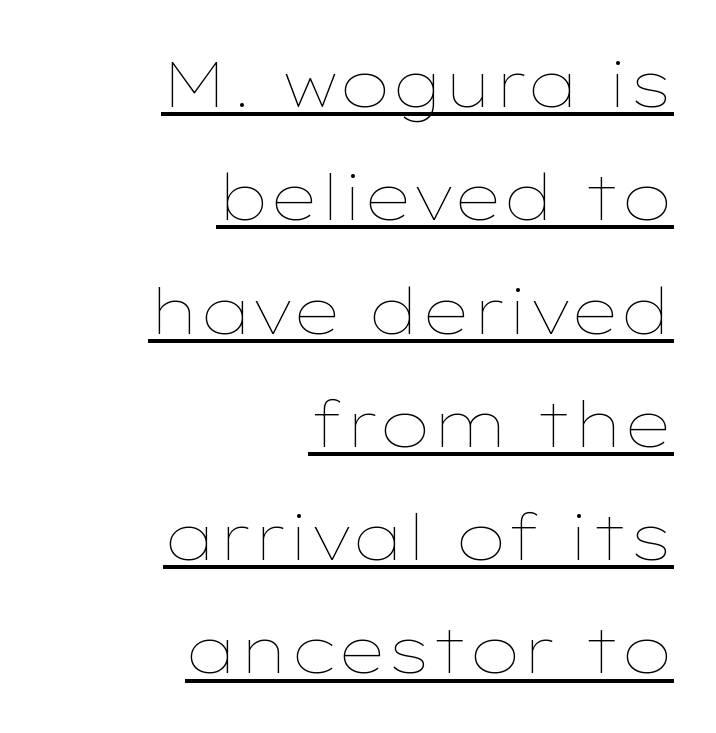
The image shows 64 px thin, wide type, upright; set right-aligned, line spacing 1.77x, normal letter spacing, underlined; low stroke contrast and a medium x-height.
